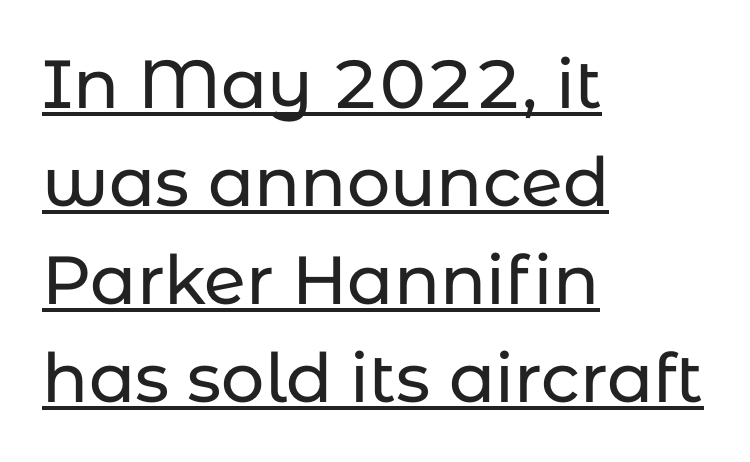
Q: Is the text italic (slanted)? A: No, it is upright.
Q: Is the typeface a serif or a sans-serif typeface? A: Sans-serif.
Q: Is the text underlined? A: Yes.
Q: How is the paragraph aligned? A: Left-aligned.
Q: Is the spacing between letters normal or unusually wide? A: Normal.
Q: Is the spacing between lines tight, normal or loose? A: Normal.
Q: Width (condensed, normal, or wide)? A: Normal.
Q: Stroke contrast? A: Low.
Q: x-height? A: Medium.
Q: Monospaced? A: No.
